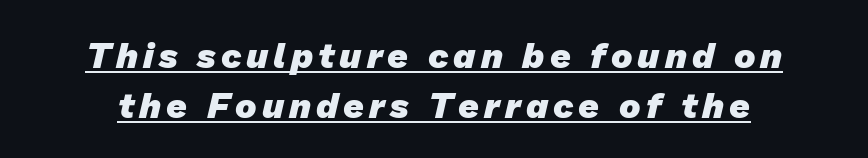
Weight: bold. In terms of leading, this rendering sits right in the middle. The glyphs in this specimen are sans serif. These lines are rendered in a variable-pitch font. Glance below the letters and you will spot a drawn line.
